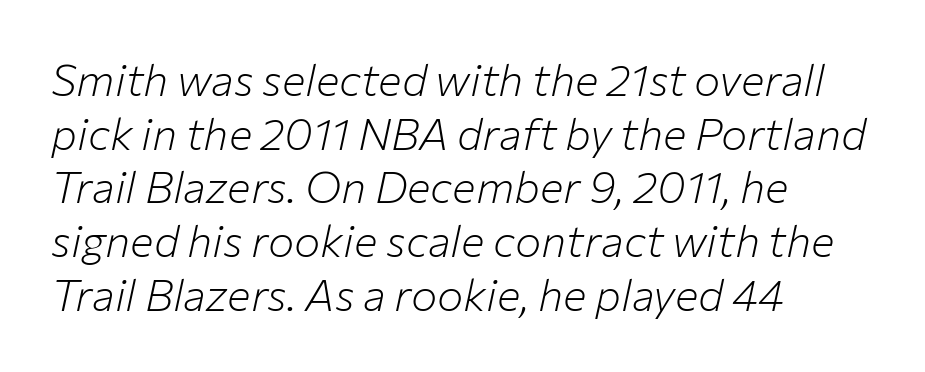
Q: Is the text bold? A: No.
Q: Is the text italic (slanted)? A: Yes, it leans right by about 12 degrees.
Q: Is the text underlined? A: No.
Q: How is the paragraph aligned? A: Left-aligned.
Q: Is the spacing between letters normal or unusually wide? A: Normal.
Q: Width (condensed, normal, or wide)? A: Normal.
Q: Stroke contrast? A: Low.
Q: x-height? A: Medium.
Q: Monospaced? A: No.
